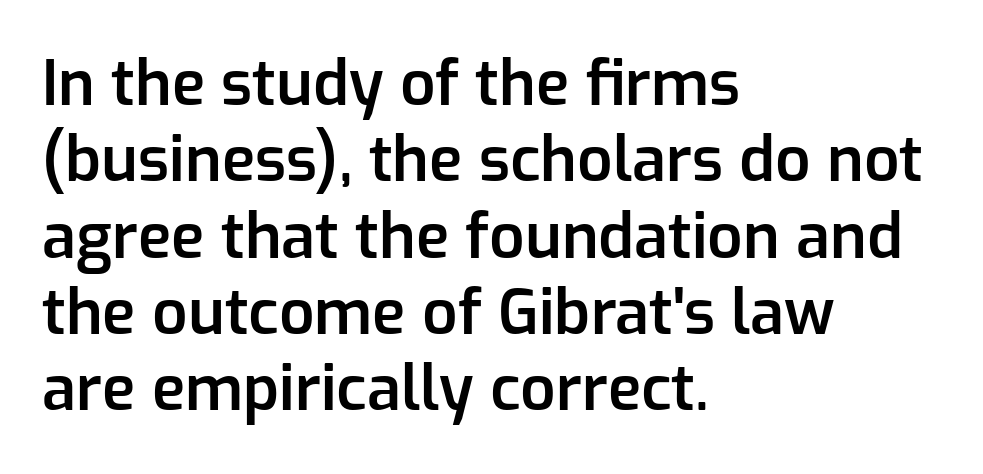
Each letter's strokes conclude bluntly, with no projecting serifs. The baseline area is clear. The paragraph shown leans on its left margin. Nobody touched the tracking dial on this one.
